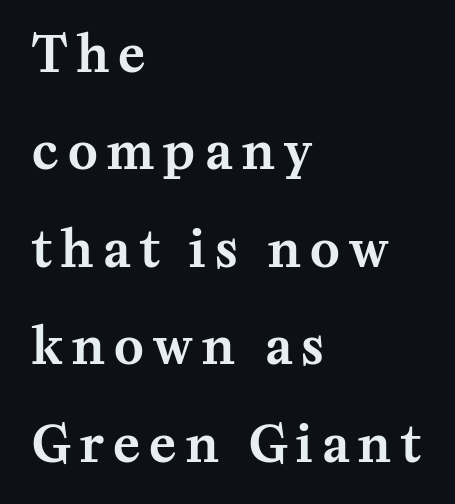
The letters carry serifs — small finishing strokes at the ends of their stems. Unmarked baselines from the first word to the last. Leftover space on each line is placed entirely after the last word. Loosely led — the rows are spread out. Varying glyph widths throughout — classic text-font behaviour. Notice how the stems are strictly vertical — no italics here.
